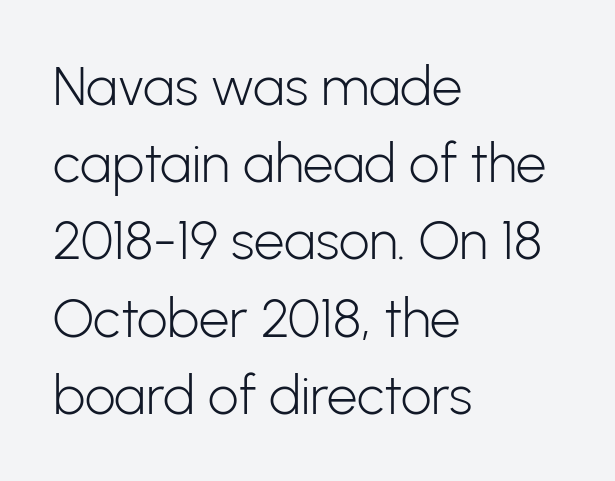
Q: Is the text bold? A: No.
Q: Is the text italic (slanted)? A: No, it is upright.
Q: Is the typeface a serif or a sans-serif typeface? A: Sans-serif.
Q: Is the text underlined? A: No.
Q: How is the paragraph aligned? A: Left-aligned.
Q: Is the spacing between letters normal or unusually wide? A: Normal.
Q: Is the spacing between lines tight, normal or loose? A: Normal.
Q: Width (condensed, normal, or wide)? A: Normal.
Q: Stroke contrast? A: Low.
Q: x-height? A: Medium.
Q: Monospaced? A: No.
